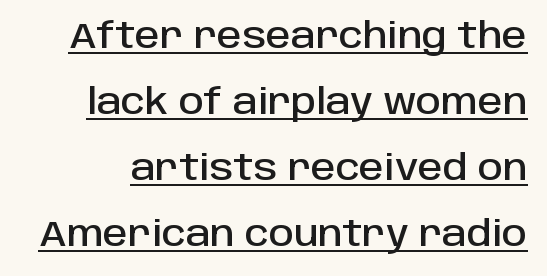
The designer went with a sans here, leaving each stem footless. Notice how a bar underscores the lettering throughout. Unlike italic type, these characters show no tilt at all. No extra tracking has been applied to these lines.
